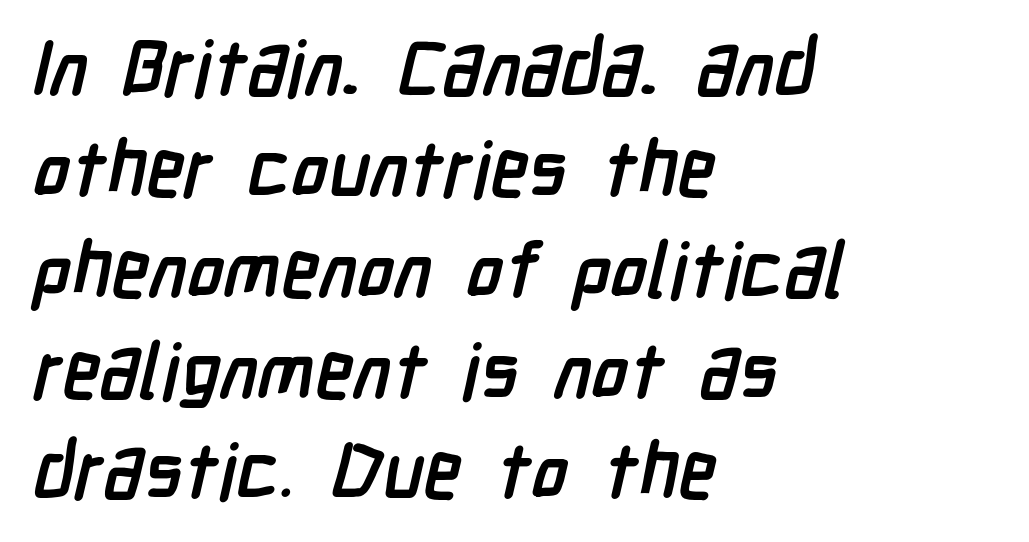
{"serif": "no", "bold": "yes", "weight": "semibold", "width": "condensed", "stroke_contrast": "low", "x_height": "medium", "monospaced": "no", "underline": "no", "align": "left", "line_spacing": "normal", "line_spacing_ratio": 1.31, "letter_spacing": "normal", "letter_spacing_em": 0.0, "glyph_px": 77}
